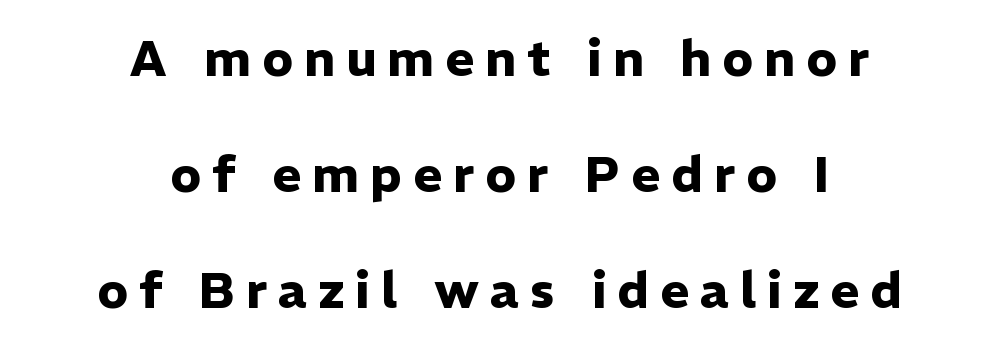
The image shows 50 px heavy sans-serif type, upright; set centered, loose line spacing (2.32x), unusually wide letter spacing (+0.22 em), not underlined; low stroke contrast and a medium x-height.
